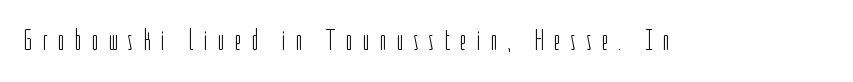
The letters carry no serifs — their stems end cleanly without finishing strokes. Loose tracking; the words dissolve into strings of separated letters. Stem width sits at or under what a default text font uses. Is this a fixed-width face? No — the glyphs have proportional, varying widths.
